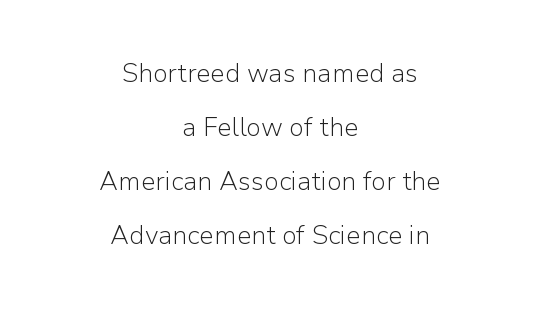
{"italic": "no", "bold": "no", "underline": "no", "align": "center", "line_spacing": "loose", "line_spacing_ratio": 2.08, "letter_spacing": "normal", "letter_spacing_em": 0.0, "glyph_px": 26}
